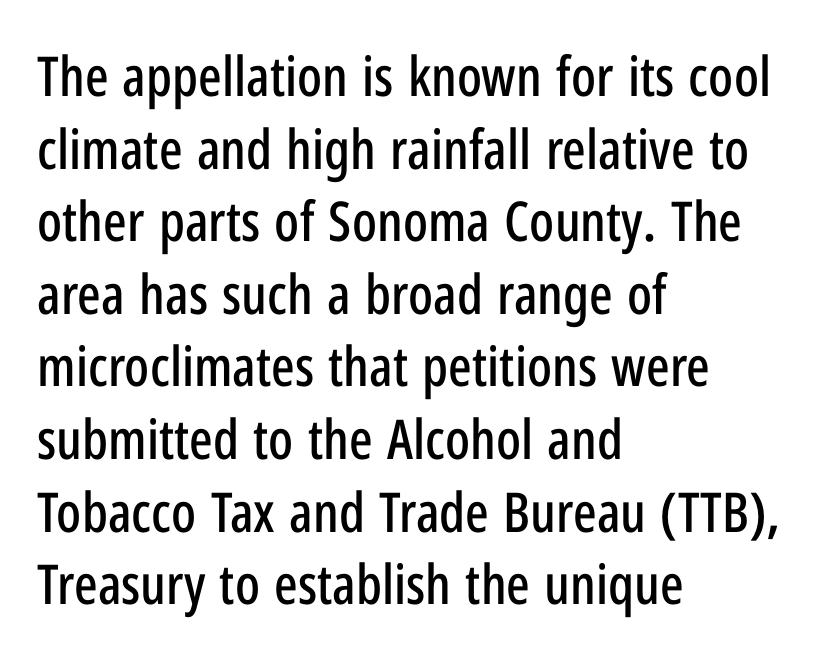
{"serif": "no", "italic": "no", "width": "condensed", "stroke_contrast": "low", "x_height": "medium", "monospaced": "no", "underline": "no", "align": "left", "line_spacing": "normal", "line_spacing_ratio": 1.32, "letter_spacing": "normal", "letter_spacing_em": 0.0, "glyph_px": 55}
